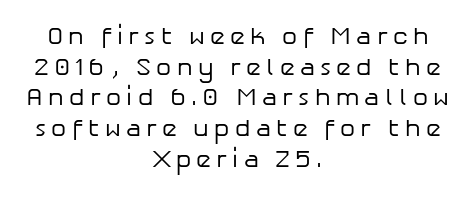
{"italic": "no", "bold": "no", "underline": "no", "align": "center", "line_spacing": "normal", "line_spacing_ratio": 1.28, "letter_spacing": "wide", "letter_spacing_em": 0.22, "glyph_px": 24}
